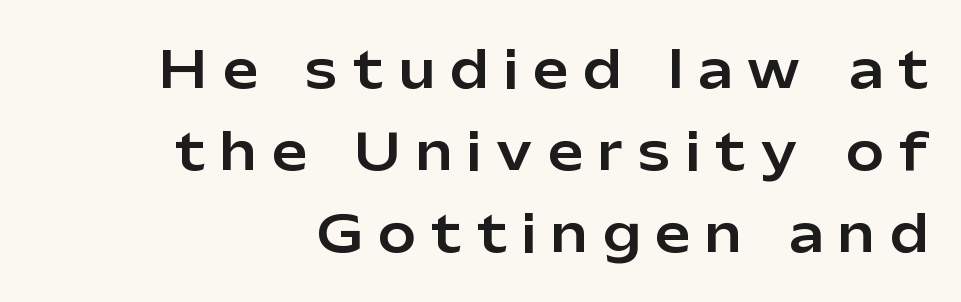
Q: Is the text italic (slanted)? A: No, it is upright.
Q: Is the typeface a serif or a sans-serif typeface? A: Sans-serif.
Q: Is the text underlined? A: No.
Q: How is the paragraph aligned? A: Right-aligned.
Q: Is the spacing between letters normal or unusually wide? A: Unusually wide.
Q: Is the spacing between lines tight, normal or loose? A: Normal.
Q: Width (condensed, normal, or wide)? A: Normal.
Q: Stroke contrast? A: Low.
Q: x-height? A: Medium.
Q: Monospaced? A: No.
